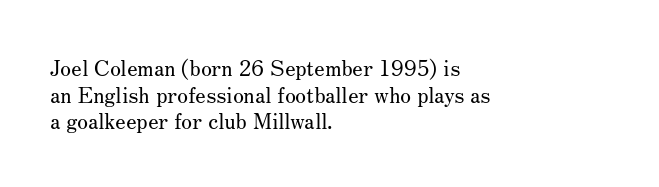
The face used here is rendered with its standard letterfit. The rag falls on the right side of this text block. The typeface has the unassuming heft of standard copy or less. Italic: no, the glyphs are upright roman.
